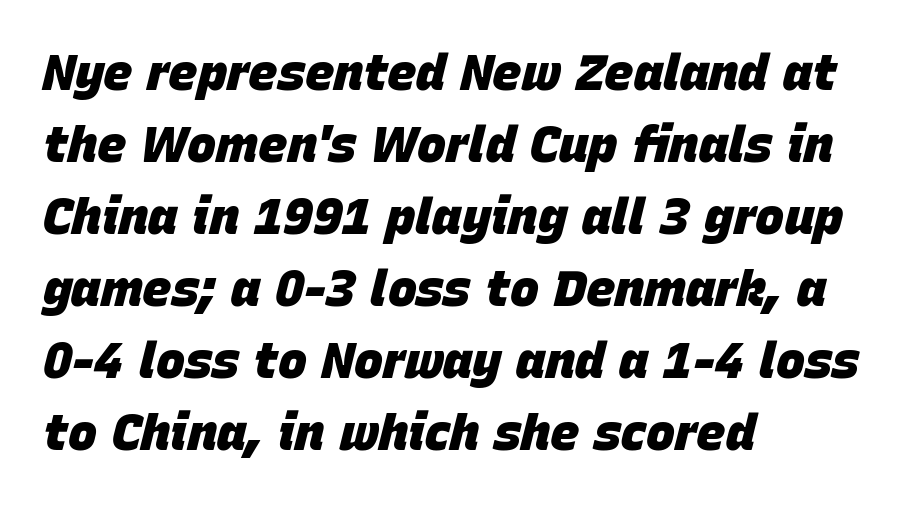
The image shows 49 px heavy type, italic (leaning right); set left-aligned, normal line spacing (1.47x), normal letter spacing, not underlined; low stroke contrast and a large x-height.
